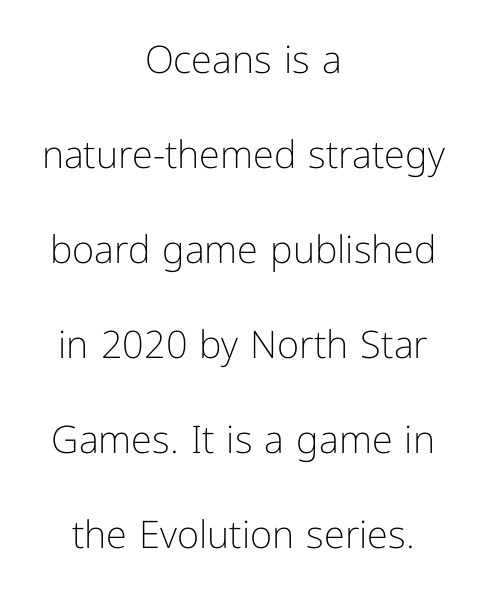
{"serif": "no", "italic": "no", "bold": "no", "weight": "light", "width": "normal", "stroke_contrast": "low", "x_height": "medium", "monospaced": "no", "underline": "no", "align": "center", "line_spacing": "loose", "line_spacing_ratio": 2.5, "letter_spacing": "normal", "letter_spacing_em": 0.0, "glyph_px": 38}
